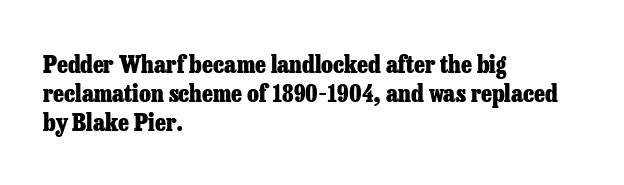
{"italic": "no", "bold": "yes", "underline": "no", "align": "left", "line_spacing_ratio": 1.2, "letter_spacing": "normal", "letter_spacing_em": 0.0, "glyph_px": 24}
